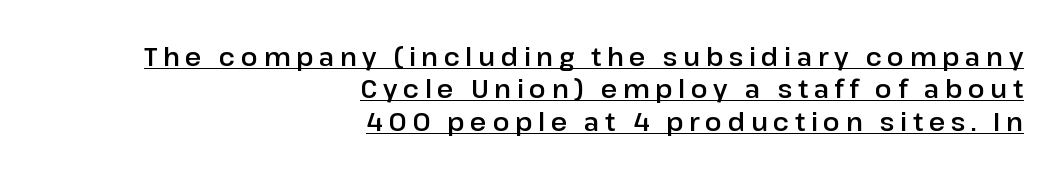
{"italic": "no", "underline": "yes", "align": "right", "line_spacing": "normal", "line_spacing_ratio": 1.3, "letter_spacing": "wide", "letter_spacing_em": 0.22, "glyph_px": 25}
